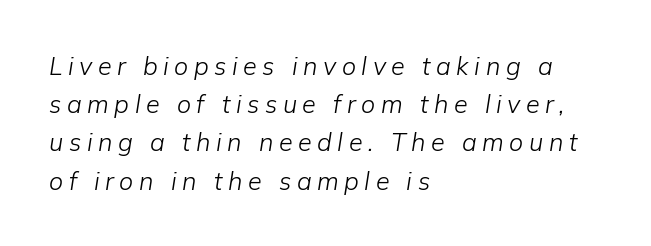
The image shows 25 px text type, italic (leaning right); set left-aligned, normal line spacing (1.53x), unusually wide letter spacing (+0.22 em), not underlined.
